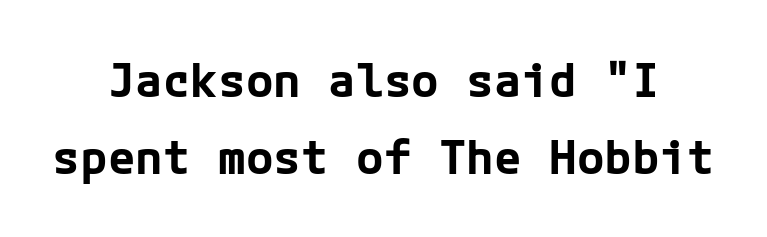
{"serif": "no", "italic": "no", "bold": "yes", "weight": "bold", "width": "normal", "stroke_contrast": "low", "x_height": "medium", "underline": "no", "align": "center", "line_spacing": "normal", "line_spacing_ratio": 1.68, "letter_spacing": "normal", "letter_spacing_em": 0.0, "glyph_px": 46}
